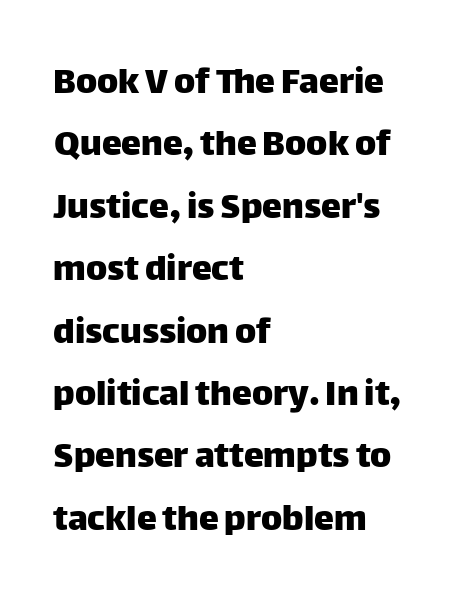
Q: Is the text italic (slanted)? A: No, it is upright.
Q: Is the typeface a serif or a sans-serif typeface? A: Sans-serif.
Q: Is the text underlined? A: No.
Q: How is the paragraph aligned? A: Left-aligned.
Q: Is the spacing between letters normal or unusually wide? A: Normal.
Q: Is the spacing between lines tight, normal or loose? A: Normal.
Q: Width (condensed, normal, or wide)? A: Normal.
Q: Stroke contrast? A: Low.
Q: x-height? A: Large.
Q: Monospaced? A: No.
